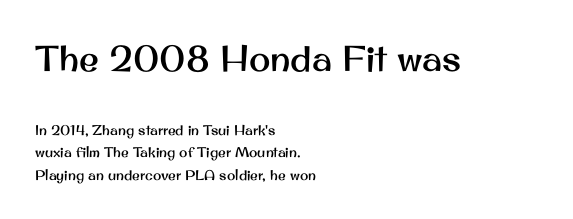
Q: Is the text italic (slanted)? A: No, it is upright.
Q: Is the typeface a serif or a sans-serif typeface? A: Sans-serif.
Q: Is the text underlined? A: No.
Q: How is the paragraph aligned? A: Left-aligned.
Q: Is the spacing between letters normal or unusually wide? A: Normal.
Q: Is the spacing between lines tight, normal or loose? A: Normal.
Q: Which block of text is set in a larger size, the first (top) or the second (bottom)? A: The first (top) one.
Q: Width (condensed, normal, or wide)? A: Normal.
Q: Stroke contrast? A: Medium.
Q: x-height? A: Small.
Q: Monospaced? A: No.
